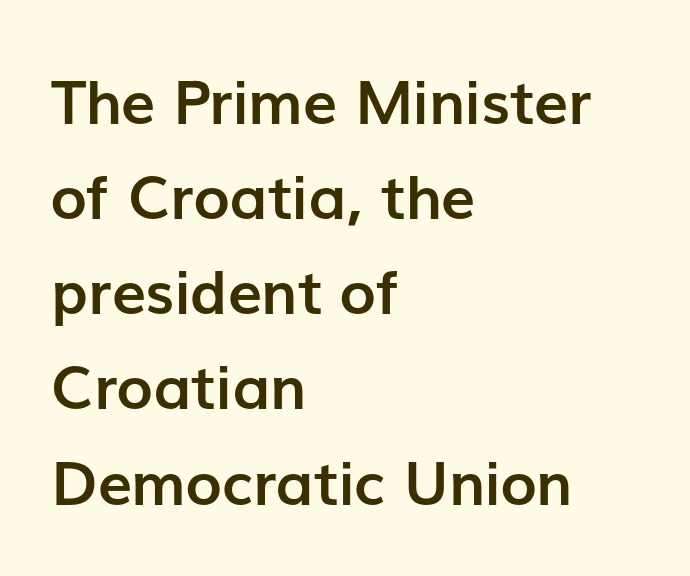
Q: Is the text bold? A: Yes.
Q: Is the text italic (slanted)? A: No, it is upright.
Q: Is the typeface a serif or a sans-serif typeface? A: Sans-serif.
Q: Is the text underlined? A: No.
Q: How is the paragraph aligned? A: Left-aligned.
Q: Is the spacing between letters normal or unusually wide? A: Normal.
Q: Is the spacing between lines tight, normal or loose? A: Normal.
Q: Width (condensed, normal, or wide)? A: Normal.
Q: Stroke contrast? A: Low.
Q: x-height? A: Medium.
Q: Monospaced? A: No.
